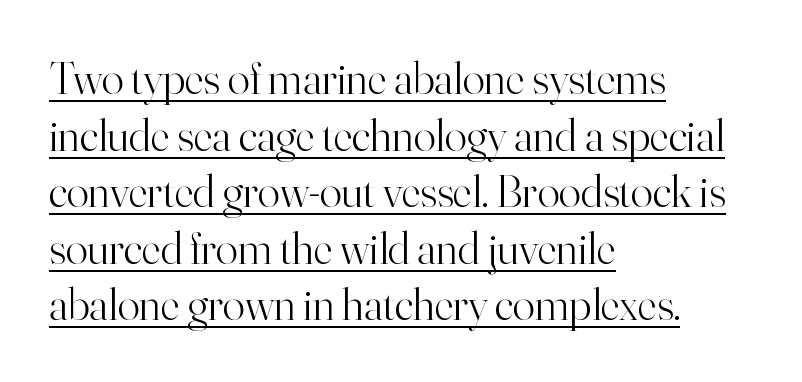
{"serif": "yes", "italic": "no", "bold": "no", "weight": "light", "width": "normal", "stroke_contrast": "high", "x_height": "small", "monospaced": "no", "underline": "yes", "align": "left", "line_spacing_ratio": 1.23, "letter_spacing": "normal", "letter_spacing_em": 0.0, "glyph_px": 46}
